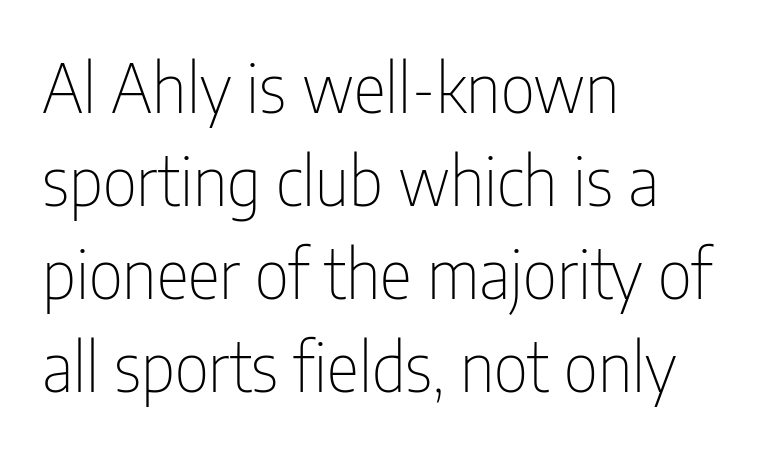
The image shows 68 px thin, condensed sans-serif type, upright; set left-aligned, normal line spacing (1.37x), normal letter spacing, not underlined; low stroke contrast and a medium x-height.
